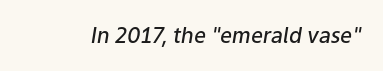
The image shows 21 px text type, italic (leaning right); set normal letter spacing, not underlined.
